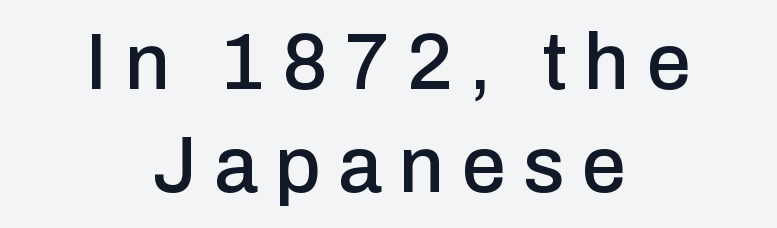
Q: Is the text italic (slanted)? A: No, it is upright.
Q: Is the typeface a serif or a sans-serif typeface? A: Sans-serif.
Q: Is the text underlined? A: No.
Q: How is the paragraph aligned? A: Centered.
Q: Is the spacing between letters normal or unusually wide? A: Unusually wide.
Q: Is the spacing between lines tight, normal or loose? A: Normal.
Q: Width (condensed, normal, or wide)? A: Normal.
Q: Stroke contrast? A: Low.
Q: x-height? A: Medium.
Q: Monospaced? A: No.
